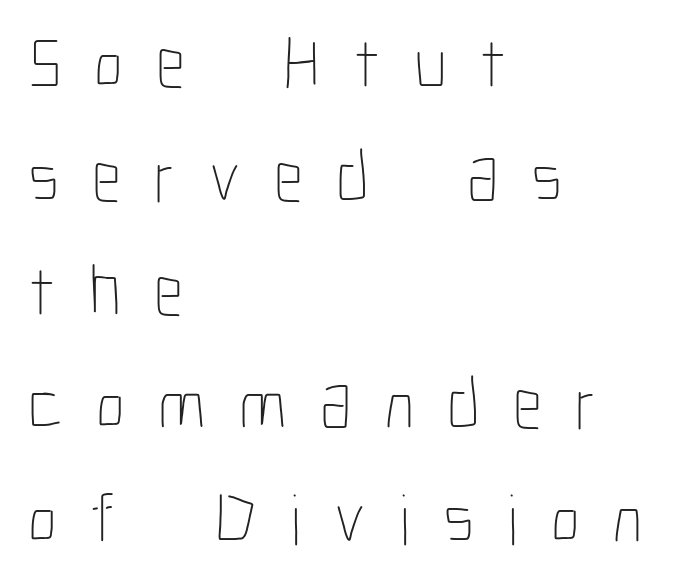
Quick note: underline off. Varying glyph widths throughout — classic text-font behaviour. Inter-character spacing is expanded well beyond the font's built-in metrics. Whoever set this chose a conventional vertical rhythm.
